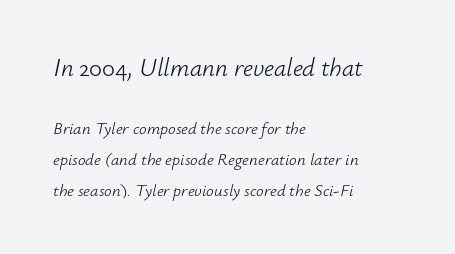
The image shows 25 px text type, italic (leaning right); set left-aligned, line spacing 1.81x, normal letter spacing, not underlined; the first (top) block is 1.47x larger.
